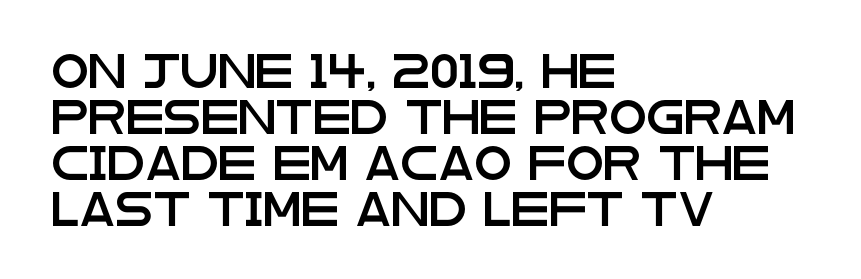
Q: Is the text italic (slanted)? A: No, it is upright.
Q: Is the typeface a serif or a sans-serif typeface? A: Sans-serif.
Q: Is the text underlined? A: No.
Q: How is the paragraph aligned? A: Left-aligned.
Q: Is the spacing between letters normal or unusually wide? A: Normal.
Q: Is the spacing between lines tight, normal or loose? A: Normal.
Q: Width (condensed, normal, or wide)? A: Wide.
Q: Stroke contrast? A: Low.
Q: x-height? A: Large.
Q: Monospaced? A: No.
